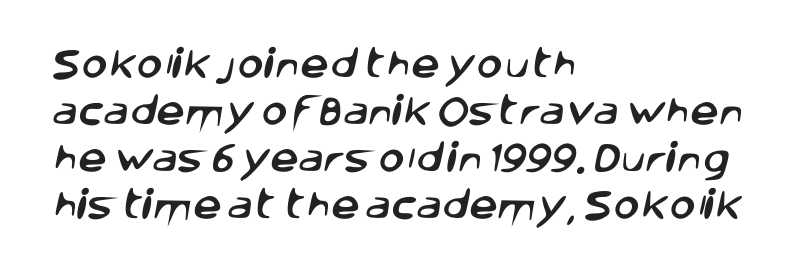
{"serif": "no", "width": "normal", "stroke_contrast": "low", "x_height": "large", "monospaced": "no", "underline": "no", "align": "left", "line_spacing": "normal", "line_spacing_ratio": 1.47, "letter_spacing": "normal", "letter_spacing_em": 0.0, "glyph_px": 32}
